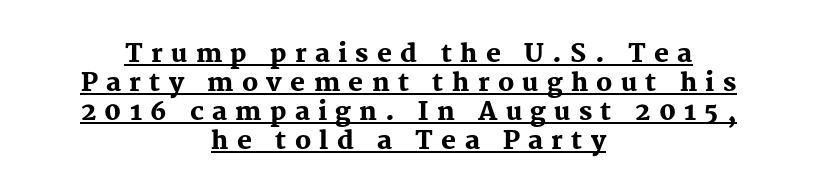
Q: Is the text bold? A: Yes.
Q: Is the text italic (slanted)? A: No, it is upright.
Q: Is the text underlined? A: Yes.
Q: How is the paragraph aligned? A: Centered.
Q: Is the spacing between letters normal or unusually wide? A: Unusually wide.
